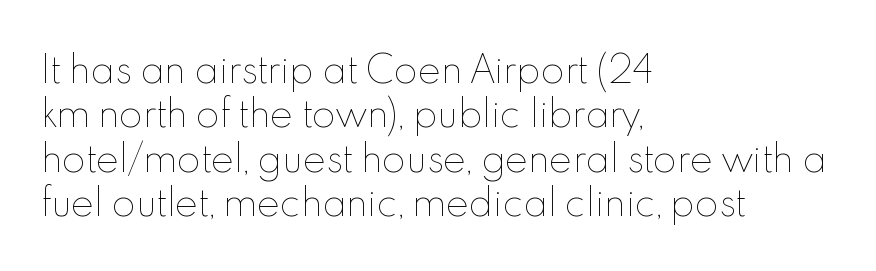
Q: Is the text bold? A: No.
Q: Is the text italic (slanted)? A: No, it is upright.
Q: Is the text underlined? A: No.
Q: How is the paragraph aligned? A: Left-aligned.
Q: Is the spacing between letters normal or unusually wide? A: Normal.
Q: Is the spacing between lines tight, normal or loose? A: Normal.
Q: Width (condensed, normal, or wide)? A: Normal.
Q: x-height? A: Small.
Q: Monospaced? A: No.
